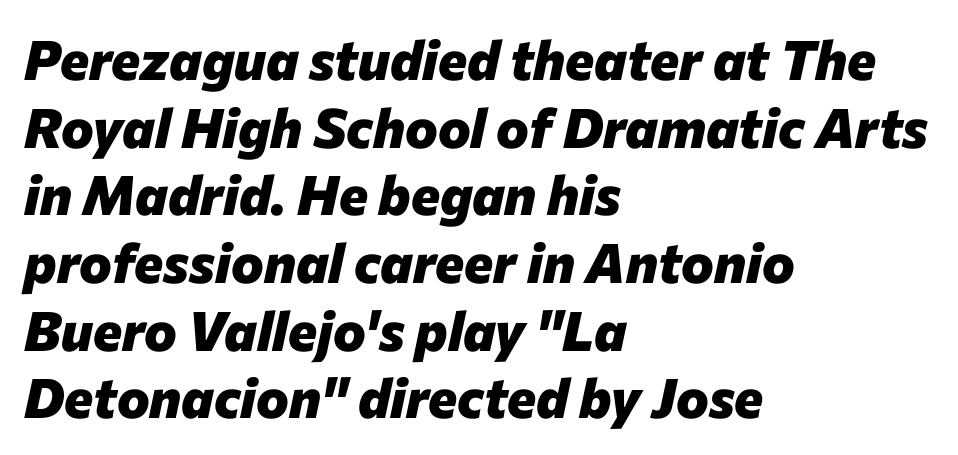
Q: Is the text bold? A: Yes.
Q: Is the text italic (slanted)? A: Yes, it leans right by about 12 degrees.
Q: Is the text underlined? A: No.
Q: How is the paragraph aligned? A: Left-aligned.
Q: Is the spacing between letters normal or unusually wide? A: Normal.
Q: Width (condensed, normal, or wide)? A: Normal.
Q: Stroke contrast? A: Low.
Q: x-height? A: Medium.
Q: Monospaced? A: No.
